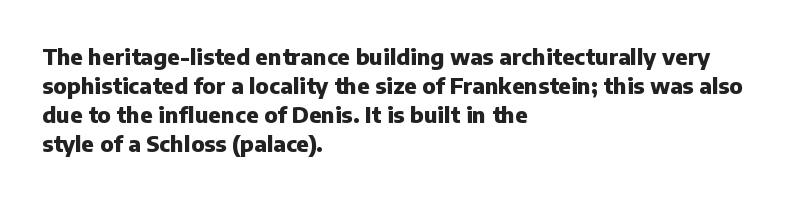
The image shows 22 px bold type, upright; set left-aligned, normal line spacing (1.32x), normal letter spacing, not underlined.
